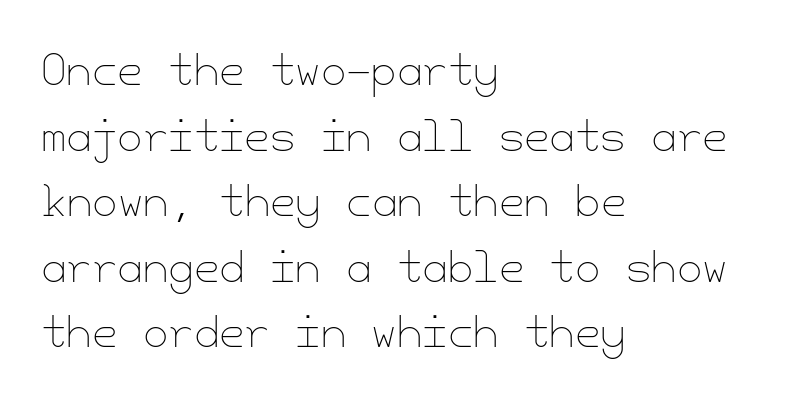
The image shows 41 px thin type, upright; set left-aligned, normal line spacing (1.6x), normal letter spacing, not underlined; low stroke contrast and a small x-height.
